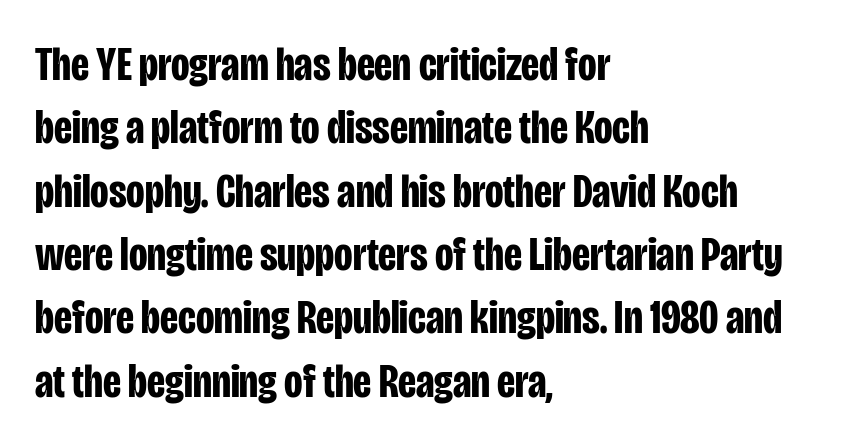
Q: Is the text bold? A: Yes.
Q: Is the text italic (slanted)? A: No, it is upright.
Q: Is the typeface a serif or a sans-serif typeface? A: Sans-serif.
Q: Is the text underlined? A: No.
Q: How is the paragraph aligned? A: Left-aligned.
Q: Is the spacing between letters normal or unusually wide? A: Normal.
Q: Is the spacing between lines tight, normal or loose? A: Normal.
Q: Width (condensed, normal, or wide)? A: Condensed.
Q: Stroke contrast? A: Low.
Q: x-height? A: Large.
Q: Monospaced? A: No.
